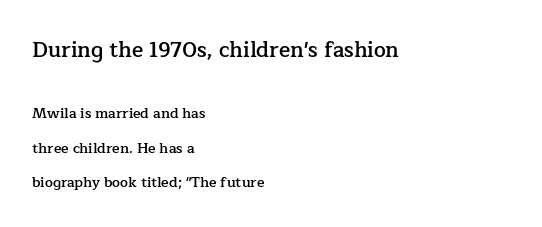
The image shows 21 px text type, upright; set left-aligned, loose line spacing (2.48x), normal letter spacing, not underlined; the first (top) block is 1.5x larger.
